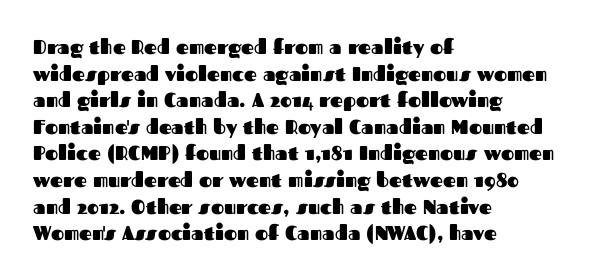
Q: Is the text bold? A: Yes.
Q: Is the text italic (slanted)? A: No, it is upright.
Q: Is the text underlined? A: No.
Q: How is the paragraph aligned? A: Left-aligned.
Q: Is the spacing between letters normal or unusually wide? A: Normal.
Q: Is the spacing between lines tight, normal or loose? A: Normal.
